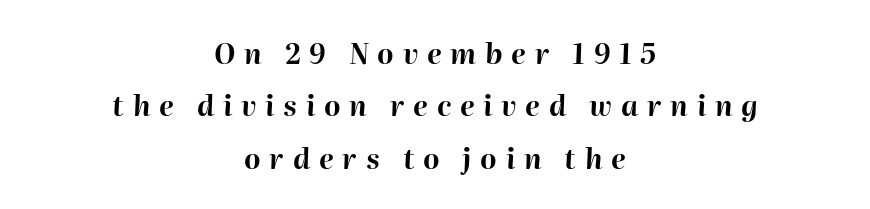
{"italic": "yes", "lean": "right", "slant_degrees": 2, "bold": "yes", "weight": "bold", "width": "normal", "stroke_contrast": "high", "x_height": "medium", "monospaced": "no", "underline": "no", "align": "center", "line_spacing_ratio": 1.87, "letter_spacing": "wide", "letter_spacing_em": 0.31, "glyph_px": 28}
